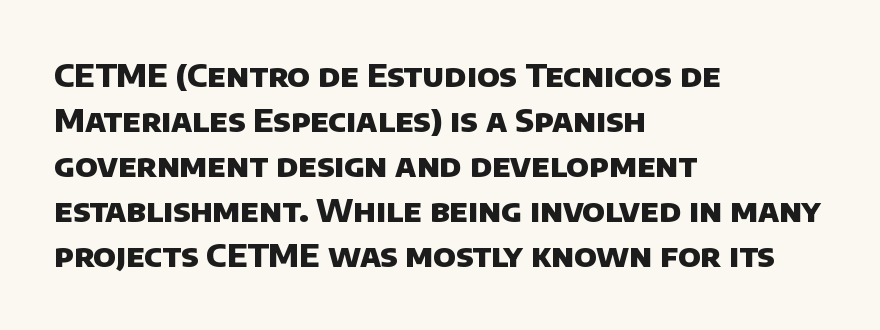
Q: Is the text bold? A: Yes.
Q: Is the typeface a serif or a sans-serif typeface? A: Sans-serif.
Q: Is the text underlined? A: No.
Q: How is the paragraph aligned? A: Left-aligned.
Q: Is the spacing between letters normal or unusually wide? A: Normal.
Q: Is the spacing between lines tight, normal or loose? A: Normal.
Q: Width (condensed, normal, or wide)? A: Normal.
Q: Stroke contrast? A: Low.
Q: x-height? A: Large.
Q: Monospaced? A: No.
